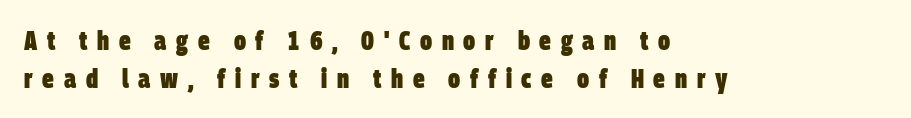
{"bold": "yes", "underline": "no", "align": "left", "line_spacing": "normal", "line_spacing_ratio": 1.46, "letter_spacing": "wide", "letter_spacing_em": 0.37, "glyph_px": 26}
